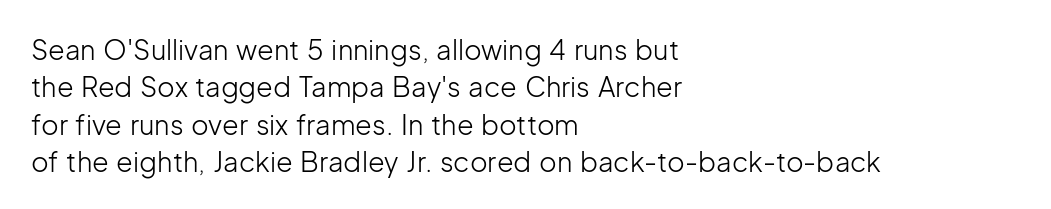
Q: Is the text bold? A: No.
Q: Is the text italic (slanted)? A: No, it is upright.
Q: Is the text underlined? A: No.
Q: How is the paragraph aligned? A: Left-aligned.
Q: Is the spacing between letters normal or unusually wide? A: Normal.
Q: Is the spacing between lines tight, normal or loose? A: Normal.
